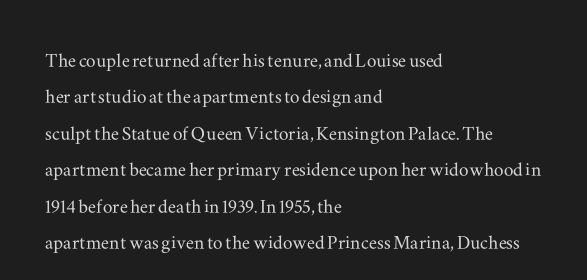
The image shows 24 px text type, upright; set left-aligned, normal line spacing (1.52x), normal letter spacing, not underlined.
